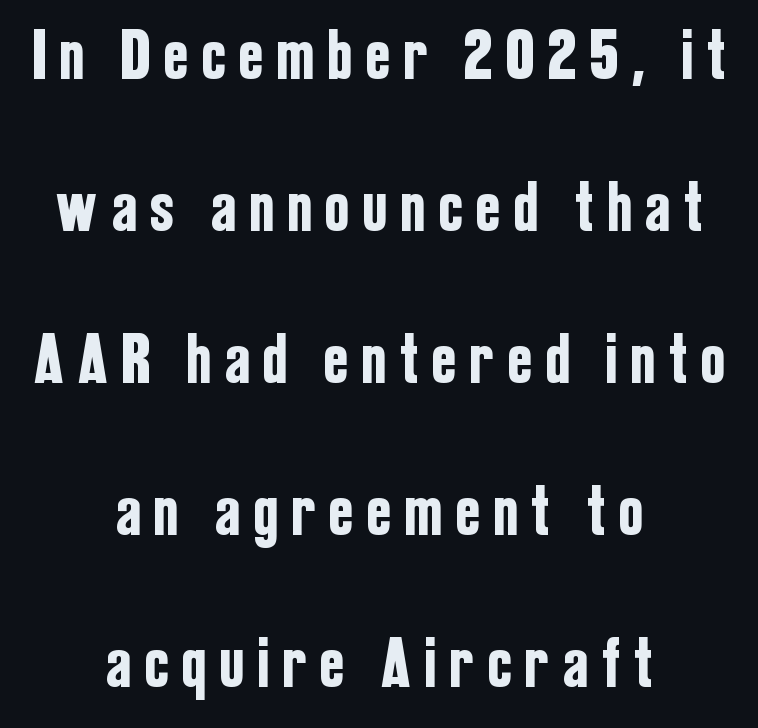
{"serif": "no", "italic": "no", "width": "condensed", "stroke_contrast": "low", "x_height": "medium", "monospaced": "no", "underline": "no", "align": "center", "line_spacing": "loose", "line_spacing_ratio": 2.17, "letter_spacing": "wide", "letter_spacing_em": 0.21, "glyph_px": 70}
